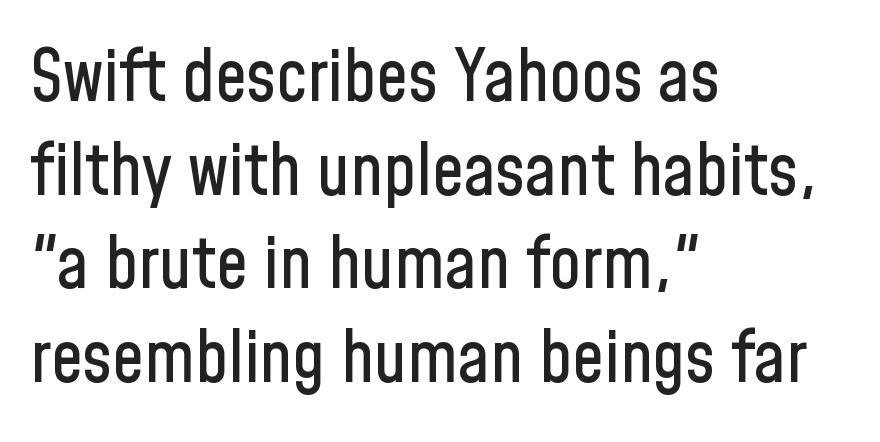
Q: Is the text italic (slanted)? A: No, it is upright.
Q: Is the typeface a serif or a sans-serif typeface? A: Sans-serif.
Q: Is the text underlined? A: No.
Q: How is the paragraph aligned? A: Left-aligned.
Q: Is the spacing between letters normal or unusually wide? A: Normal.
Q: Is the spacing between lines tight, normal or loose? A: Normal.
Q: Width (condensed, normal, or wide)? A: Condensed.
Q: Stroke contrast? A: Low.
Q: x-height? A: Medium.
Q: Monospaced? A: No.
